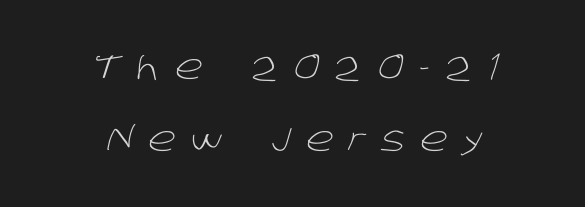
{"serif": "no", "bold": "no", "weight": "light", "width": "normal", "stroke_contrast": "low", "x_height": "large", "monospaced": "no", "underline": "no", "align": "center", "line_spacing": "loose", "line_spacing_ratio": 2.11, "letter_spacing": "wide", "letter_spacing_em": 0.46, "glyph_px": 34}
